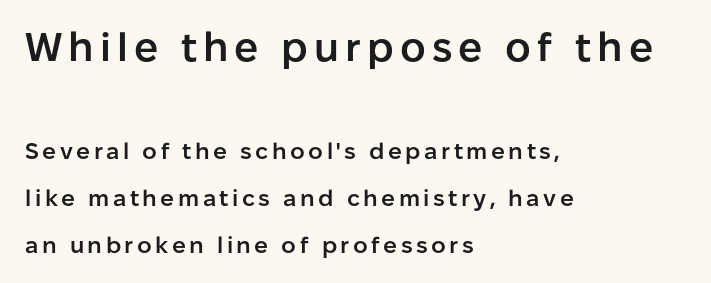
Q: Is the text bold? A: Semi-bold.
Q: Is the text italic (slanted)? A: No, it is upright.
Q: Is the typeface a serif or a sans-serif typeface? A: Sans-serif.
Q: Is the text underlined? A: No.
Q: How is the paragraph aligned? A: Left-aligned.
Q: Is the spacing between lines tight, normal or loose? A: Loose.
Q: Which block of text is set in a larger size, the first (top) or the second (bottom)? A: The first (top) one.
Q: Width (condensed, normal, or wide)? A: Normal.
Q: Stroke contrast? A: Low.
Q: x-height? A: Medium.
Q: Monospaced? A: No.
